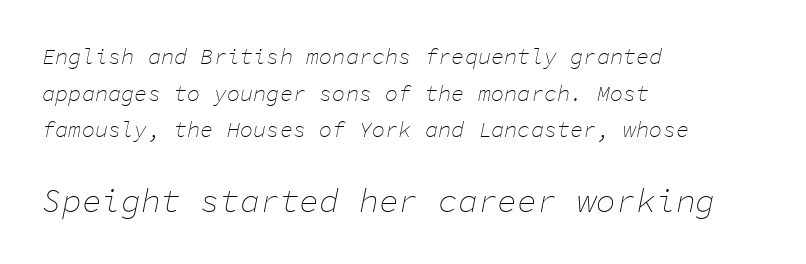
{"italic": "yes", "lean": "right", "slant_degrees": 11, "bold": "no", "weight": "thin", "width": "normal", "stroke_contrast": "low", "x_height": "medium", "monospaced": "yes", "underline": "no", "align": "left", "line_spacing": "normal", "line_spacing_ratio": 1.67, "letter_spacing": "normal", "letter_spacing_em": 0.0, "larger_block": "second", "size_ratio": 1.5, "glyph_px": 33}
